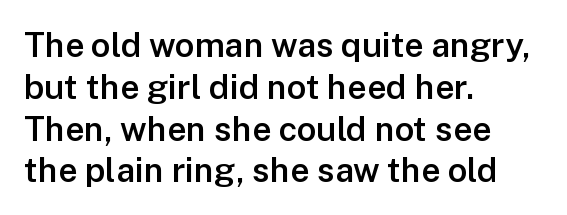
Q: Is the text bold? A: Semi-bold.
Q: Is the text italic (slanted)? A: No, it is upright.
Q: Is the typeface a serif or a sans-serif typeface? A: Sans-serif.
Q: Is the text underlined? A: No.
Q: How is the paragraph aligned? A: Left-aligned.
Q: Is the spacing between letters normal or unusually wide? A: Normal.
Q: Width (condensed, normal, or wide)? A: Normal.
Q: Stroke contrast? A: Low.
Q: x-height? A: Medium.
Q: Monospaced? A: No.
